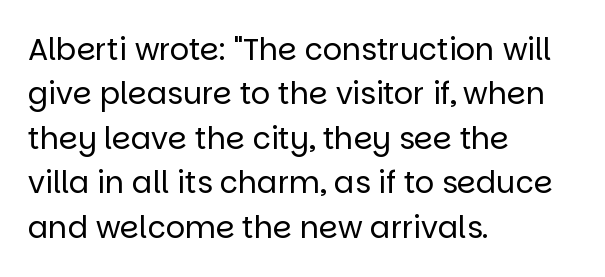
The tracking reads as untouched default to a designer's eye. The strokes are not fattened; the text isn't bold. Glance below the letters and you will spot only blank space. Varying glyph widths throughout — classic text-font behaviour. Every character sits straight up, as roman type does.
